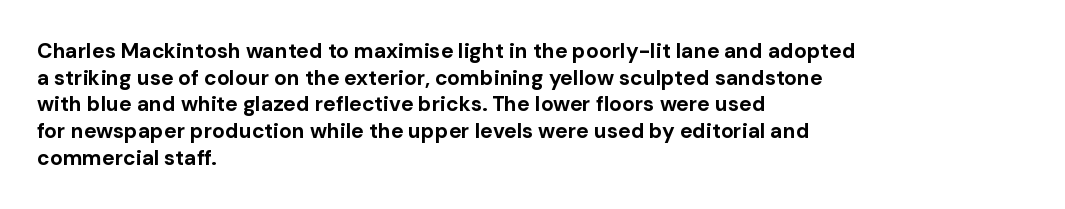
Q: Is the text bold? A: Yes.
Q: Is the text italic (slanted)? A: No, it is upright.
Q: Is the text underlined? A: No.
Q: How is the paragraph aligned? A: Left-aligned.
Q: Is the spacing between letters normal or unusually wide? A: Normal.
Q: Is the spacing between lines tight, normal or loose? A: Normal.
